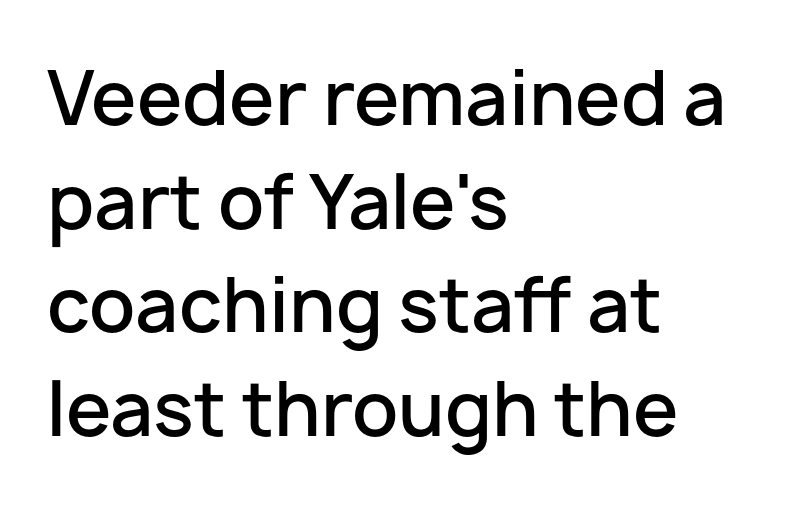
Q: Is the text bold? A: Semi-bold.
Q: Is the text italic (slanted)? A: No, it is upright.
Q: Is the typeface a serif or a sans-serif typeface? A: Sans-serif.
Q: Is the text underlined? A: No.
Q: How is the paragraph aligned? A: Left-aligned.
Q: Is the spacing between letters normal or unusually wide? A: Normal.
Q: Is the spacing between lines tight, normal or loose? A: Normal.
Q: Width (condensed, normal, or wide)? A: Normal.
Q: Stroke contrast? A: Low.
Q: x-height? A: Medium.
Q: Monospaced? A: No.
